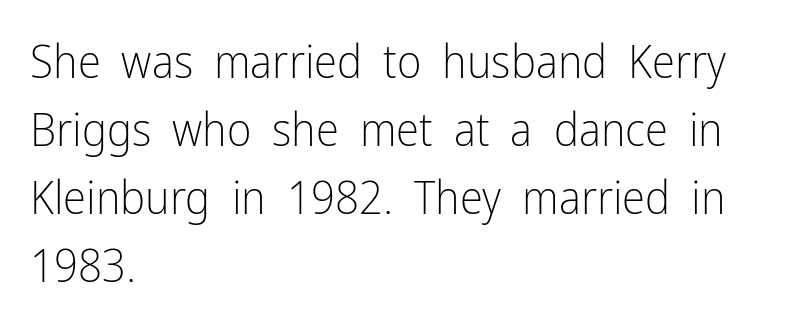
Q: Is the text bold? A: No.
Q: Is the text italic (slanted)? A: No, it is upright.
Q: Is the typeface a serif or a sans-serif typeface? A: Sans-serif.
Q: Is the text underlined? A: No.
Q: How is the paragraph aligned? A: Left-aligned.
Q: Is the spacing between letters normal or unusually wide? A: Normal.
Q: Is the spacing between lines tight, normal or loose? A: Normal.
Q: Width (condensed, normal, or wide)? A: Condensed.
Q: Stroke contrast? A: Low.
Q: x-height? A: Medium.
Q: Monospaced? A: No.
